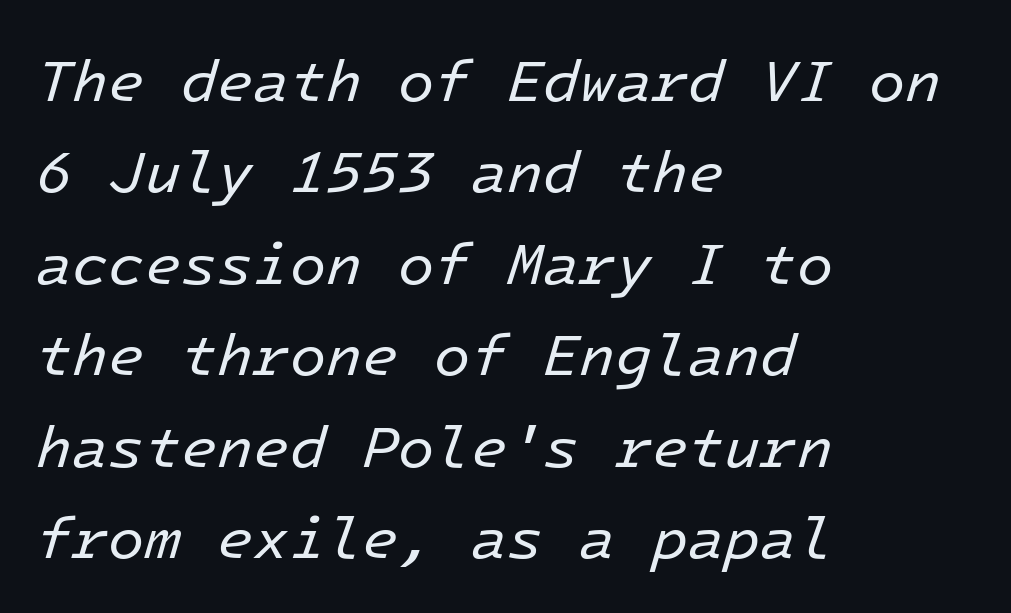
You could count columns in this text — the font is strictly monospaced. The rag falls on the right side of this text block. The passage shown has conventional tracking throughout. Heaviness? Minimal to ordinary, like unemphasized prose. Quick note: italic.
